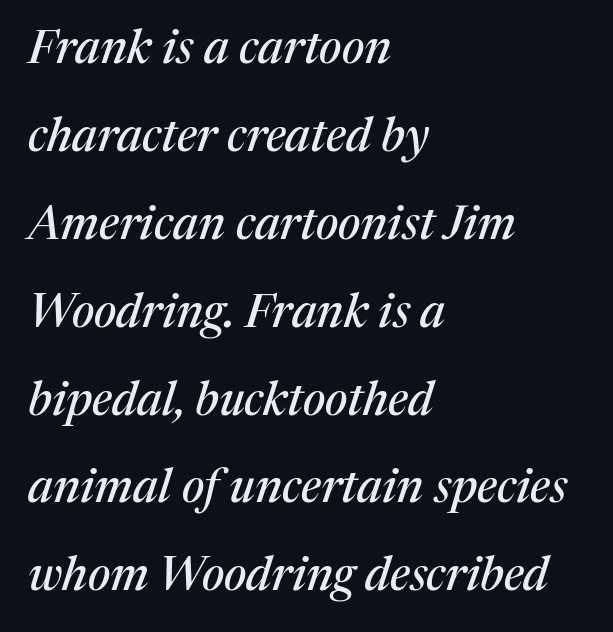
Q: Is the text italic (slanted)? A: Yes, it leans right by about 17 degrees.
Q: Is the typeface a serif or a sans-serif typeface? A: Serif.
Q: Is the text underlined? A: No.
Q: How is the paragraph aligned? A: Left-aligned.
Q: Is the spacing between letters normal or unusually wide? A: Normal.
Q: Width (condensed, normal, or wide)? A: Normal.
Q: Stroke contrast? A: Medium.
Q: x-height? A: Medium.
Q: Monospaced? A: No.
